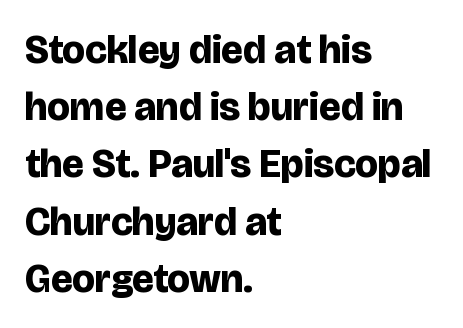
{"serif": "no", "italic": "no", "bold": "yes", "weight": "bold", "width": "normal", "stroke_contrast": "low", "x_height": "large", "monospaced": "no", "underline": "no", "align": "left", "line_spacing": "normal", "line_spacing_ratio": 1.43, "letter_spacing": "normal", "letter_spacing_em": 0.0, "glyph_px": 40}
